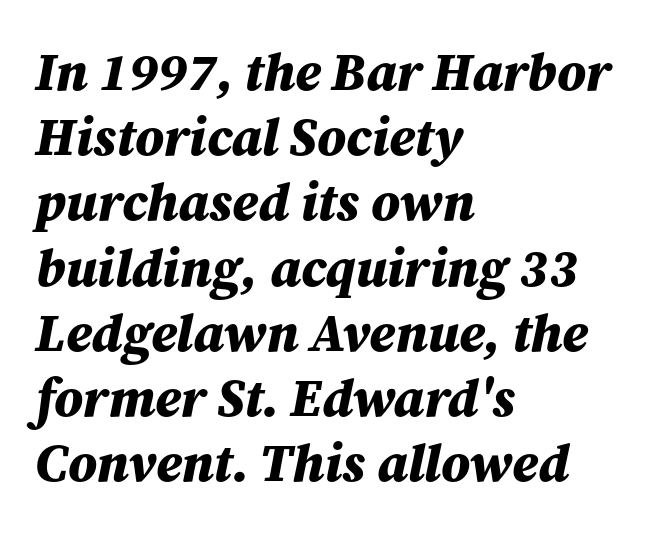
The image shows 53 px bold type, italic (leaning right); set left-aligned, line spacing 1.23x, normal letter spacing, not underlined; medium stroke contrast and a medium x-height.
